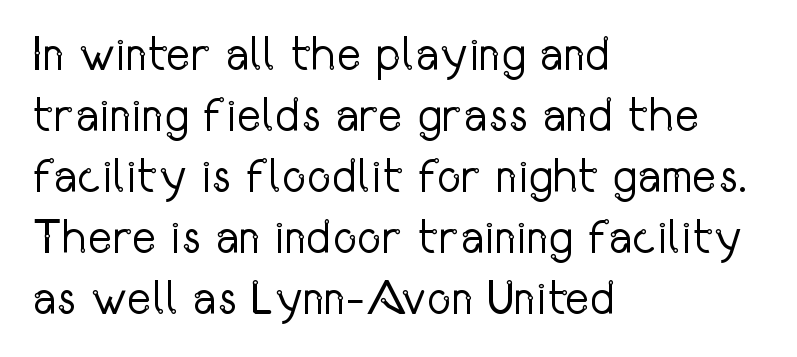
Q: Is the text bold? A: No.
Q: Is the text italic (slanted)? A: No, it is upright.
Q: Is the typeface a serif or a sans-serif typeface? A: Sans-serif.
Q: Is the text underlined? A: No.
Q: How is the paragraph aligned? A: Left-aligned.
Q: Is the spacing between letters normal or unusually wide? A: Normal.
Q: Is the spacing between lines tight, normal or loose? A: Normal.
Q: Width (condensed, normal, or wide)? A: Condensed.
Q: Stroke contrast? A: Low.
Q: x-height? A: Medium.
Q: Monospaced? A: No.
